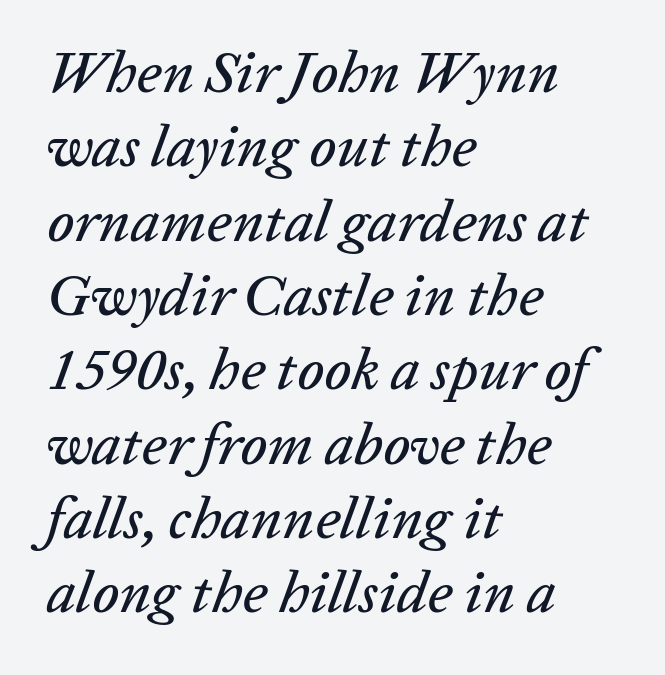
The image shows 59 px text type, italic (leaning right); set left-aligned, normal line spacing (1.26x), normal letter spacing, not underlined; low stroke contrast and a medium x-height.
